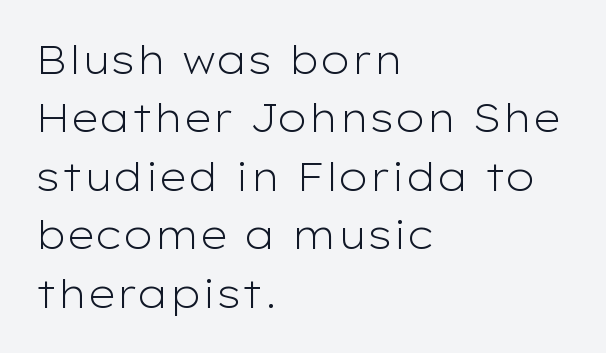
{"serif": "no", "italic": "no", "bold": "no", "weight": "light", "width": "wide", "stroke_contrast": "low", "x_height": "medium", "monospaced": "no", "underline": "no", "align": "left", "line_spacing": "normal", "line_spacing_ratio": 1.5, "letter_spacing": "normal", "letter_spacing_em": 0.0, "glyph_px": 39}
